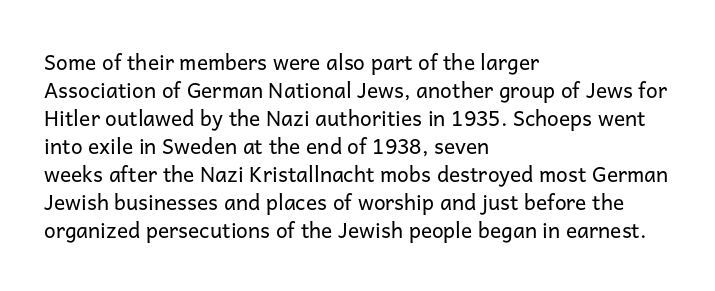
Q: Is the text bold? A: No.
Q: Is the text italic (slanted)? A: No, it is upright.
Q: Is the text underlined? A: No.
Q: How is the paragraph aligned? A: Left-aligned.
Q: Is the spacing between letters normal or unusually wide? A: Normal.
Q: Is the spacing between lines tight, normal or loose? A: Normal.
